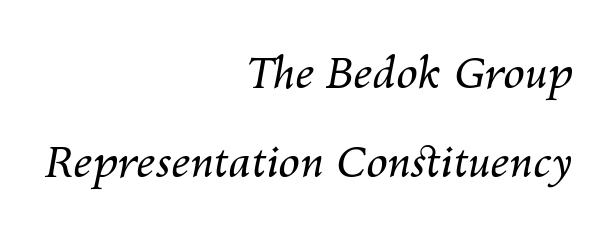
Italic? Definitely — the glyphs are oblique. Note the varied advance widths — an 'i' is clearly narrower than an 'm'. Nothing unusual about the tracking: characters are spaced as the font intends. Weight class: somewhere from thin through regular. Baseline-to-baseline distance is far greater than the letter height. Leftover space on each line is placed entirely before the opening word.
